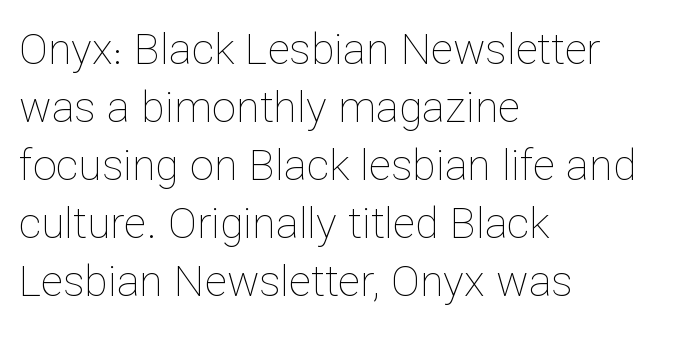
{"italic": "no", "bold": "no", "weight": "thin", "width": "normal", "stroke_contrast": "low", "x_height": "medium", "monospaced": "no", "underline": "no", "align": "left", "line_spacing": "normal", "line_spacing_ratio": 1.35, "letter_spacing": "normal", "letter_spacing_em": 0.0, "glyph_px": 43}
